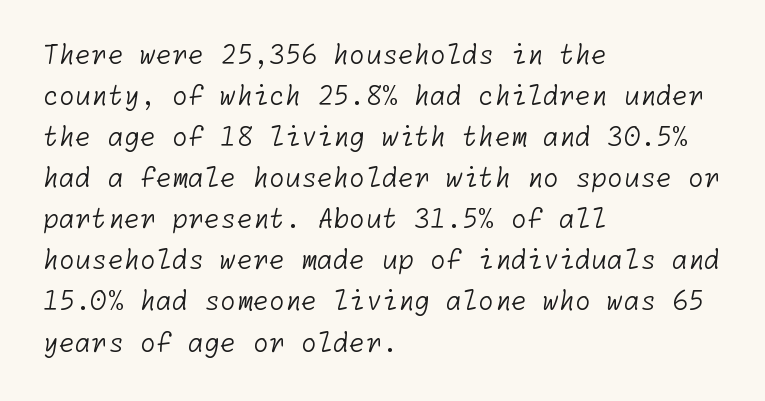
Layout note: lines flush left. Stroke mass is kept to a normal reading level or below. Each word holds together tightly as a unit, with standard inter-letter gaps. The passage shown stacks its lines at a standard gap.
